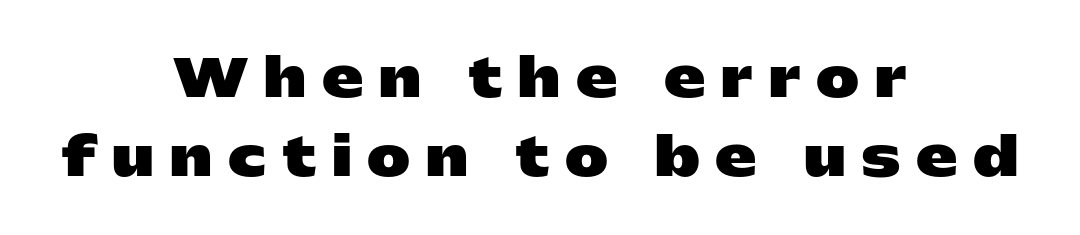
The image shows 52 px heavy, wide sans-serif type, upright; set centered, normal line spacing (1.52x), unusually wide letter spacing (+0.3 em), not underlined; low stroke contrast and a medium x-height.
